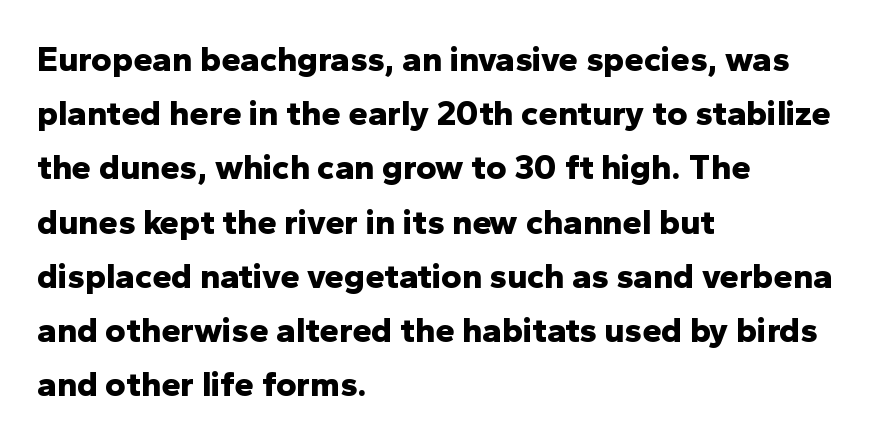
Q: Is the text bold? A: Yes.
Q: Is the text italic (slanted)? A: No, it is upright.
Q: Is the typeface a serif or a sans-serif typeface? A: Sans-serif.
Q: Is the text underlined? A: No.
Q: How is the paragraph aligned? A: Left-aligned.
Q: Is the spacing between letters normal or unusually wide? A: Normal.
Q: Is the spacing between lines tight, normal or loose? A: Normal.
Q: Width (condensed, normal, or wide)? A: Normal.
Q: Stroke contrast? A: Low.
Q: x-height? A: Medium.
Q: Monospaced? A: No.
